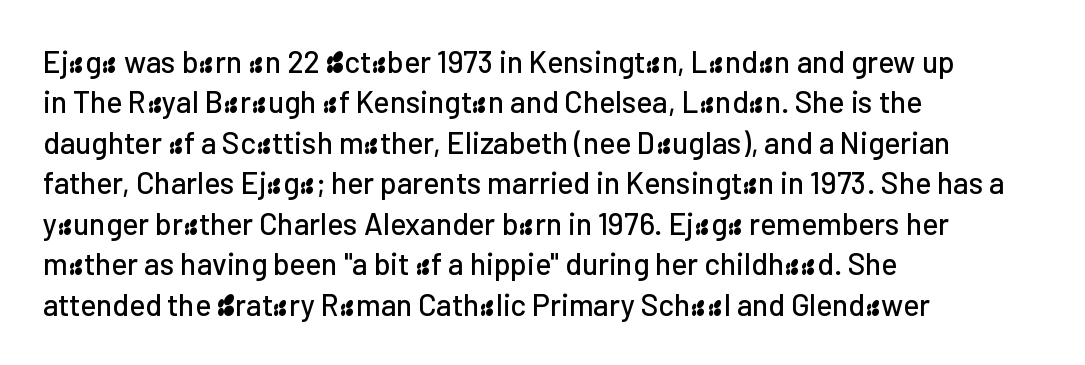
Is the letter spacing exaggerated? No — it looks like the ordinary default. The strip under each line holds only bare page. I'd call this a sans setting — the letters go barefoot. Does the leading feel generous? No, just average. The rag falls on the right side of this text block.
